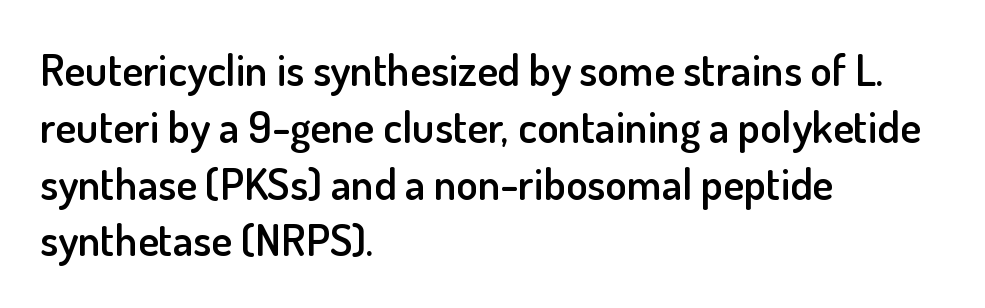
The image shows 44 px semibold sans-serif type, upright; set left-aligned, normal line spacing (1.29x), normal letter spacing, not underlined; low stroke contrast and a small x-height.
